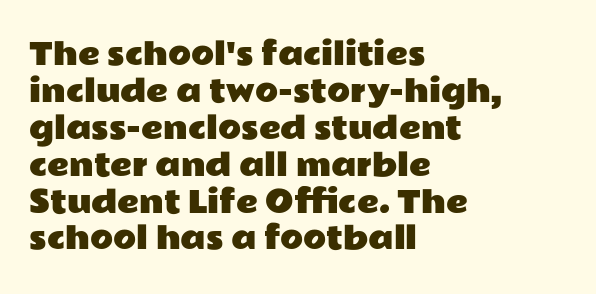
The image shows 30 px wide sans-serif type, upright; set left-aligned, line spacing 1.23x, normal letter spacing, not underlined; low stroke contrast and a medium x-height.
